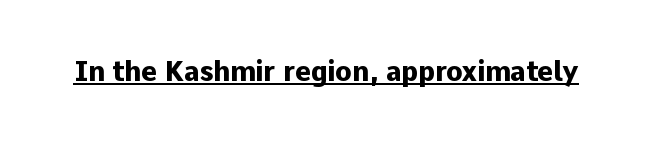
The letters stand straight up with perfectly vertical stems. Between one letter and the next there's only the usual sliver of space. Underlining? Definitely there. Strokes here are thick enough to call this a true bold.
